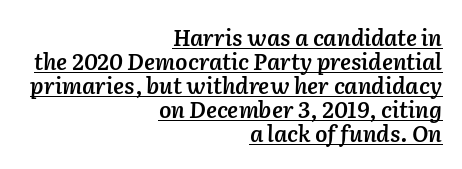
Q: Is the text bold? A: Semi-bold.
Q: Is the text italic (slanted)? A: Yes, it leans right by about 2 degrees.
Q: Is the text underlined? A: Yes.
Q: How is the paragraph aligned? A: Right-aligned.
Q: Is the spacing between letters normal or unusually wide? A: Normal.
Q: Is the spacing between lines tight, normal or loose? A: Tight.
